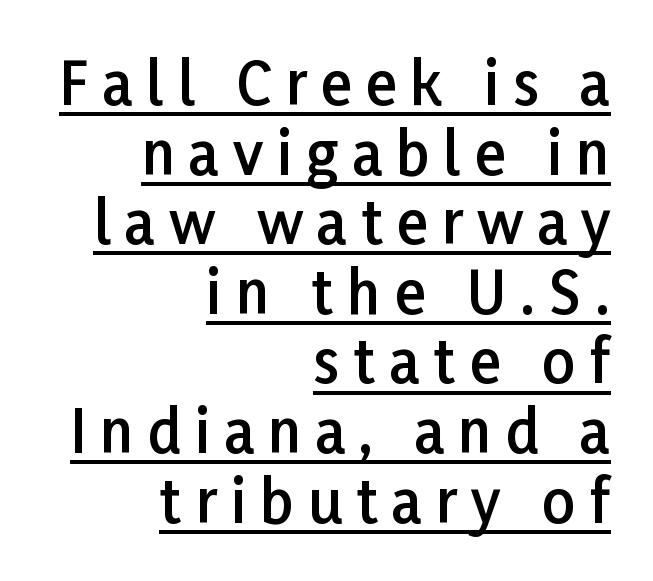
The image shows 58 px semibold sans-serif type, upright; set right-aligned, line spacing 1.2x, unusually wide letter spacing (+0.24 em), underlined; low stroke contrast and a medium x-height.
